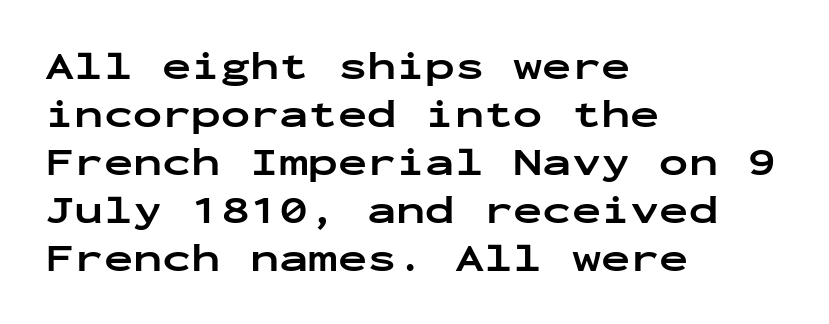
Q: Is the text bold? A: Yes.
Q: Is the text italic (slanted)? A: No, it is upright.
Q: Is the typeface a serif or a sans-serif typeface? A: Sans-serif.
Q: Is the text underlined? A: No.
Q: How is the paragraph aligned? A: Left-aligned.
Q: Is the spacing between letters normal or unusually wide? A: Normal.
Q: Width (condensed, normal, or wide)? A: Wide.
Q: Stroke contrast? A: Low.
Q: x-height? A: Medium.
Q: Monospaced? A: Yes.
